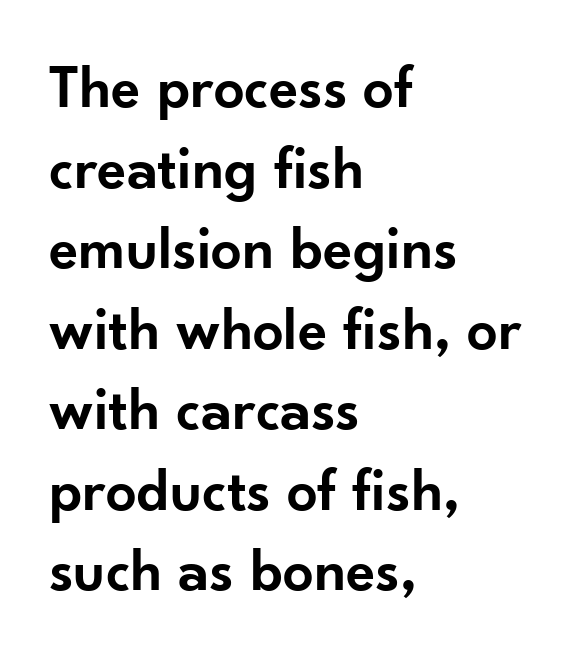
Note: no serifs on the glyphs. Semibold letterforms, between regular and bold. The compositor pushed each line to the left boundary. Style check: upright.
